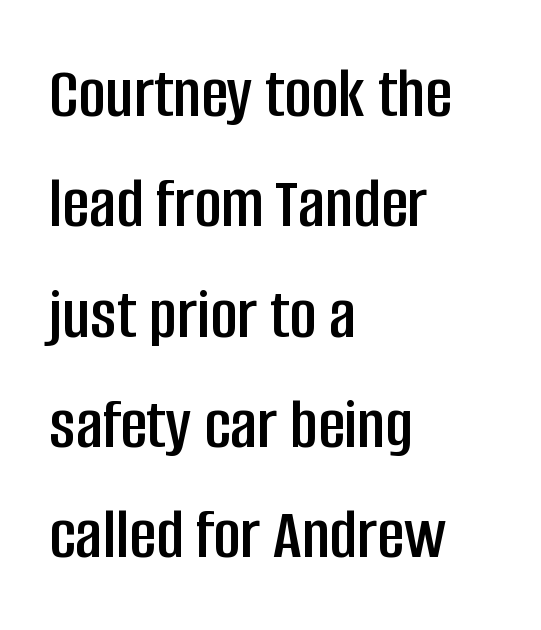
The image shows 74 px condensed sans-serif type, upright; set left-aligned, normal line spacing (1.49x), normal letter spacing, not underlined; low stroke contrast and a large x-height.
